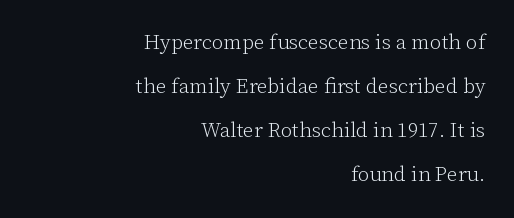
The image shows 21 px text type, upright; set right-aligned, loose line spacing (2.09x), normal letter spacing, not underlined.
